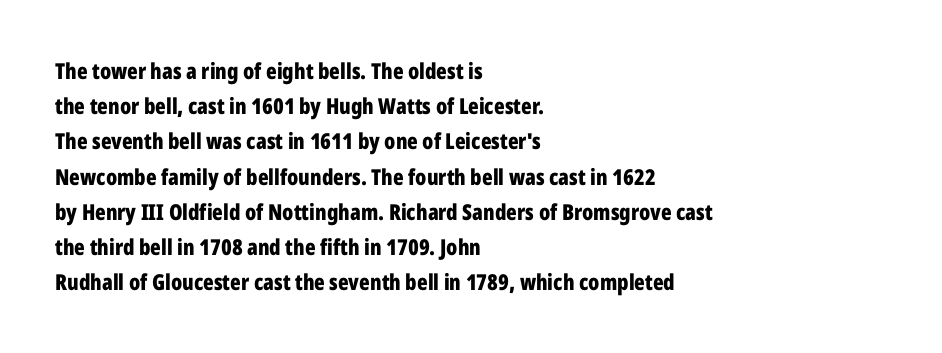
{"italic": "no", "bold": "yes", "underline": "no", "align": "left", "line_spacing": "normal", "line_spacing_ratio": 1.6, "letter_spacing": "normal", "letter_spacing_em": 0.0, "glyph_px": 22}
